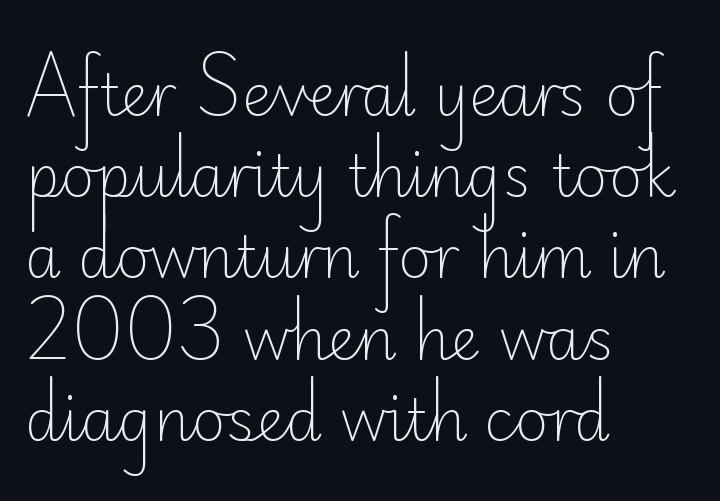
Ascenders rise straight up at ninety degrees. The designer left line spacing at the default. A student would call this left alignment; a typographer would say flush left, rag right. Inter-character spacing is left at the font's built-in metrics. The foot of each line stays bare and open.
